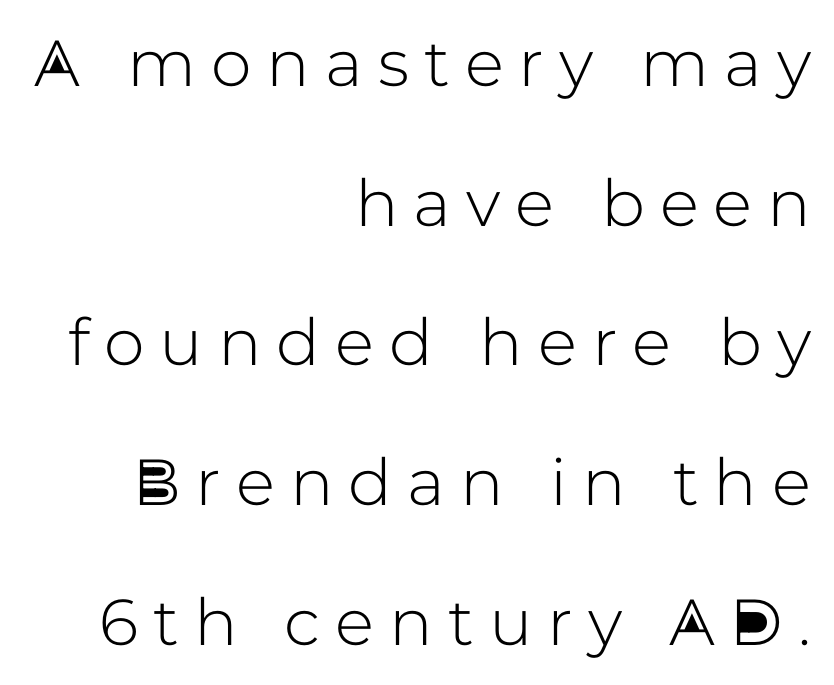
The image shows 65 px sans-serif type, upright; set right-aligned, loose line spacing (2.15x), unusually wide letter spacing (+0.23 em), not underlined; low stroke contrast and a medium x-height.
